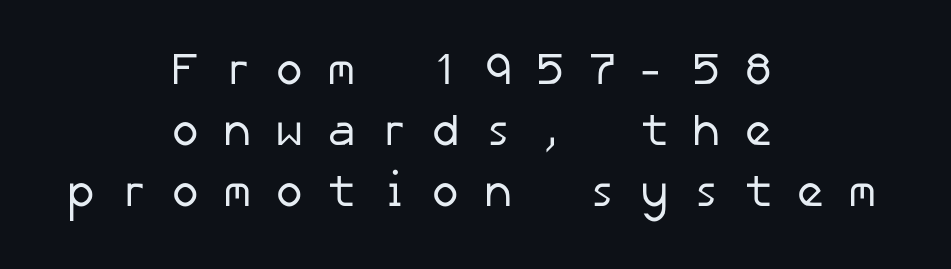
Q: Is the text bold? A: No.
Q: Is the typeface a serif or a sans-serif typeface? A: Sans-serif.
Q: Is the text underlined? A: No.
Q: How is the paragraph aligned? A: Centered.
Q: Is the spacing between letters normal or unusually wide? A: Unusually wide.
Q: Is the spacing between lines tight, normal or loose? A: Normal.
Q: Width (condensed, normal, or wide)? A: Normal.
Q: Stroke contrast? A: Low.
Q: x-height? A: Medium.
